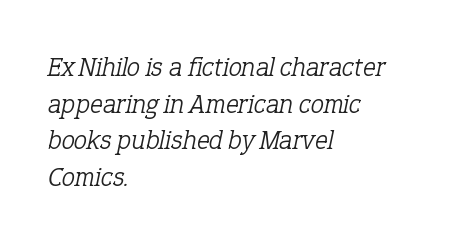
The image shows 27 px text type, italic (leaning right); set left-aligned, normal line spacing (1.36x), normal letter spacing, not underlined.
